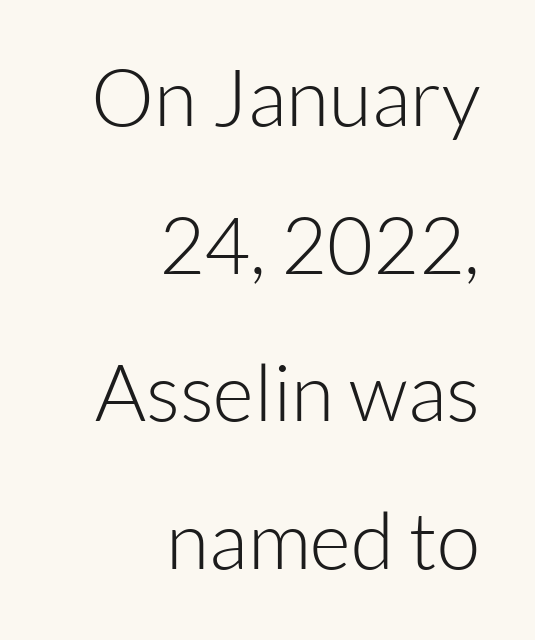
{"serif": "no", "italic": "no", "bold": "no", "weight": "light", "width": "normal", "stroke_contrast": "low", "x_height": "medium", "monospaced": "no", "underline": "no", "align": "right", "line_spacing_ratio": 1.87, "letter_spacing": "normal", "letter_spacing_em": 0.0, "glyph_px": 79}
